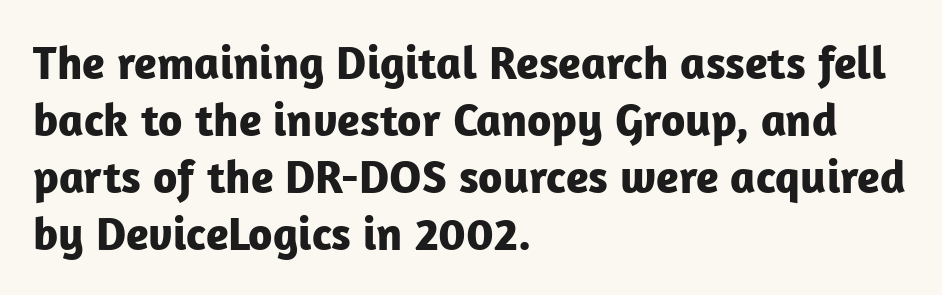
{"serif": "no", "italic": "no", "bold": "yes", "weight": "bold", "width": "normal", "stroke_contrast": "low", "x_height": "medium", "monospaced": "no", "underline": "no", "align": "left", "line_spacing_ratio": 1.21, "letter_spacing": "normal", "letter_spacing_em": 0.0, "glyph_px": 47}
